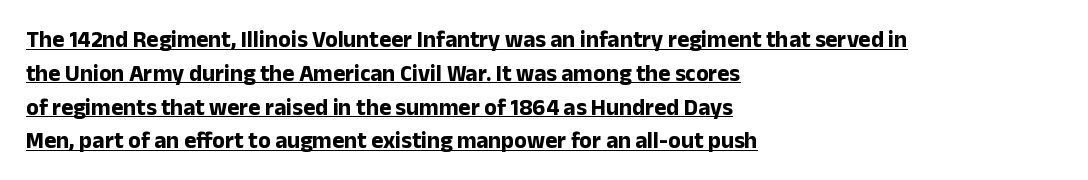
Q: Is the text bold? A: Yes.
Q: Is the text italic (slanted)? A: No, it is upright.
Q: Is the text underlined? A: Yes.
Q: How is the paragraph aligned? A: Left-aligned.
Q: Is the spacing between letters normal or unusually wide? A: Normal.
Q: Is the spacing between lines tight, normal or loose? A: Normal.
